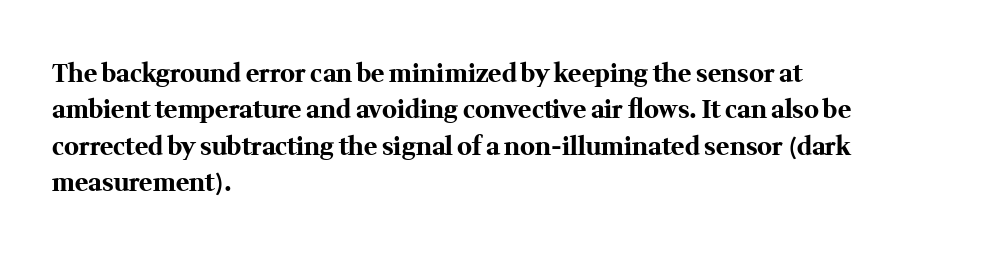
The image shows 25 px bold type, upright; set left-aligned, normal line spacing (1.46x), normal letter spacing, not underlined.
